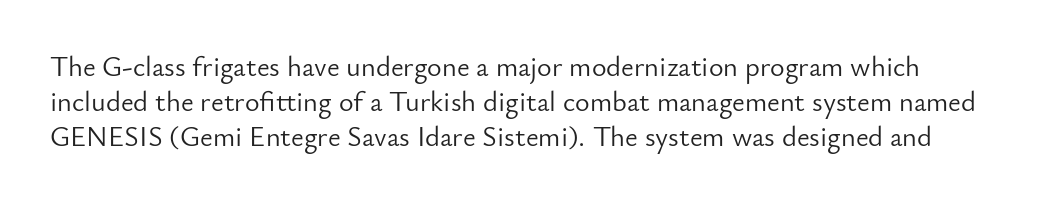
{"serif": "no", "italic": "no", "bold": "no", "weight": "light", "width": "normal", "stroke_contrast": "low", "x_height": "small", "monospaced": "no", "underline": "no", "line_spacing": "normal", "line_spacing_ratio": 1.25, "letter_spacing": "normal", "letter_spacing_em": 0.0, "glyph_px": 28}
